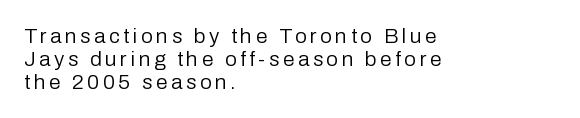
{"italic": "no", "bold": "no", "underline": "no", "align": "left", "line_spacing": "tight", "line_spacing_ratio": 1.09, "glyph_px": 21}
